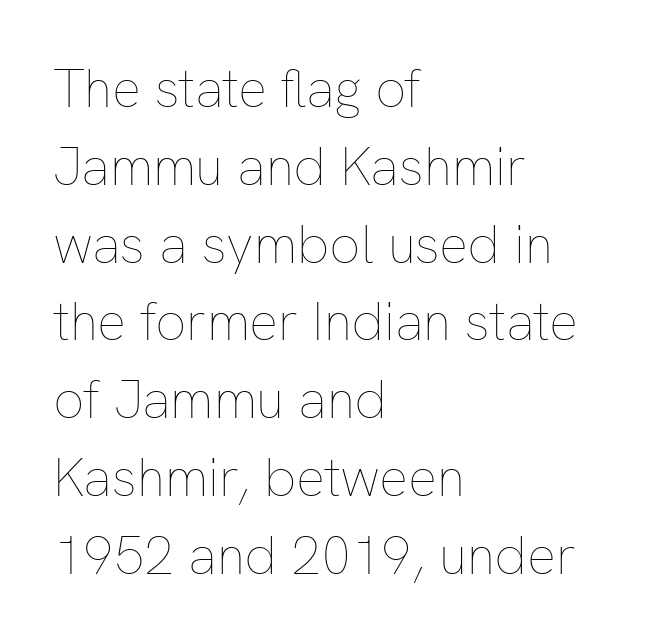
The passage shown is typed in a proportional face where columns would drift. Decoration check: the copy has no underline. This rendering leaves character spacing at its baseline value. A roman cut, with each character standing at attention. Does the leading feel generous? No, just average. Compared with a centered layout, this one pins lines to the left instead.
